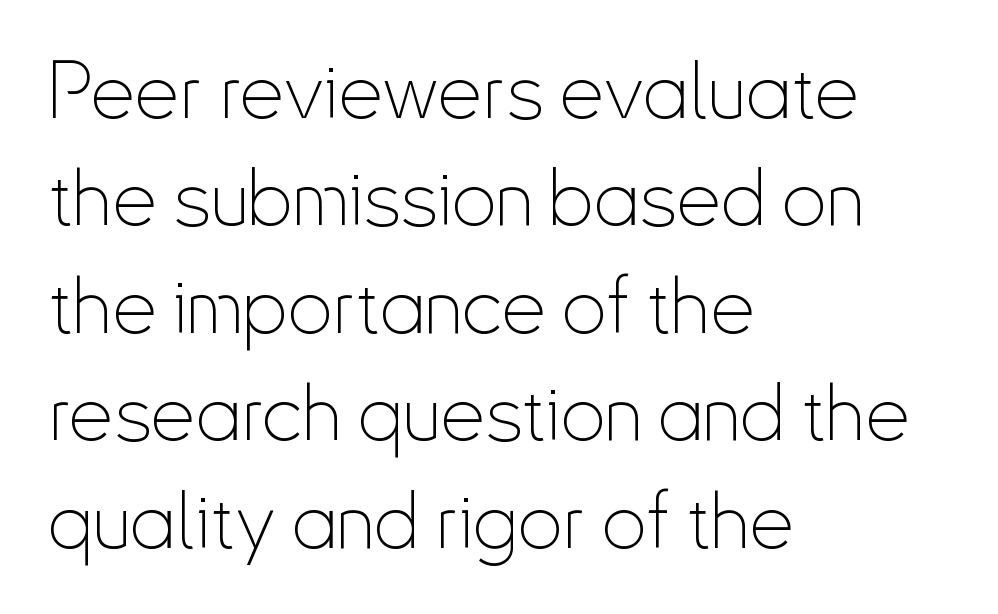
The lettering stays uniformly vertical, giving the passage a roman look. A classic flush-left, rag-right setting is used for this passage. In terms of letterspacing, this is plain default setting. Descenders hang freely into open space. Stems here are at most as thick as an everyday book face.
